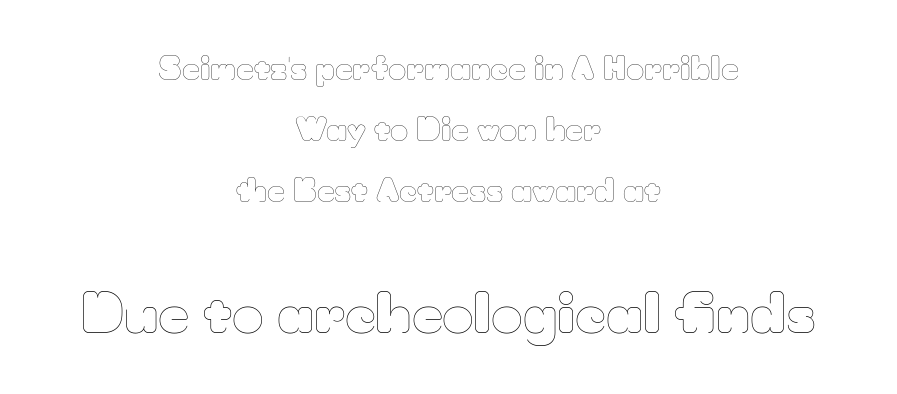
The image shows 54 px thin type, upright; set centered, loose line spacing (1.97x), normal letter spacing, not underlined; the second (bottom) block is 1.74x larger; low stroke contrast and a small x-height.
